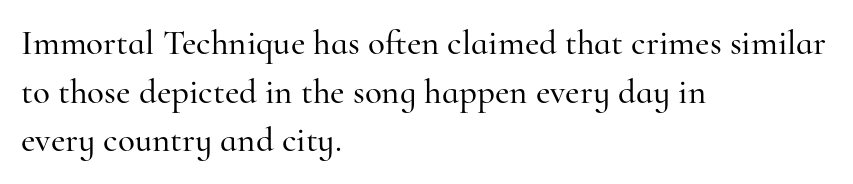
The rendering shows small feet on the letterforms — a serif design. A bare baseline throughout the passage. If you drew a ruler down the left edge, every line would touch it. Caption: standard tracking, unaltered. Note the varied advance widths — an 'i' is clearly narrower than an 'm'.
